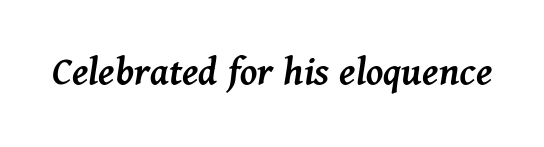
{"italic": "yes", "lean": "right", "slant_degrees": 11, "bold": "semi", "weight": "semibold", "width": "normal", "stroke_contrast": "medium", "x_height": "medium", "monospaced": "no", "underline": "no", "letter_spacing": "normal", "letter_spacing_em": 0.0, "glyph_px": 42}
